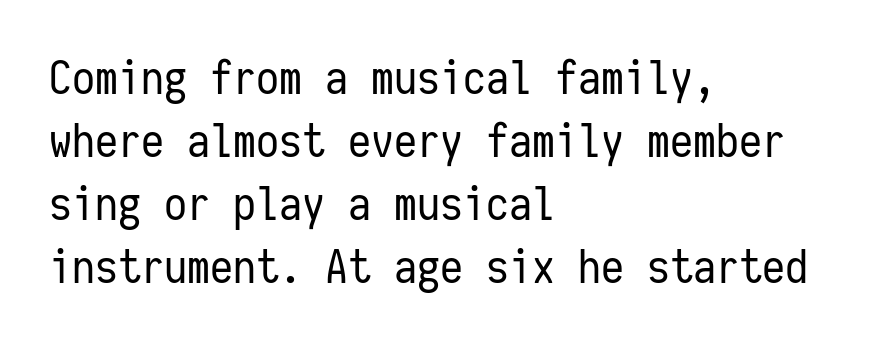
The image shows 46 px regular-weight, condensed sans-serif type, upright, monospaced; set left-aligned, normal line spacing (1.37x), normal letter spacing, not underlined; low stroke contrast and a medium x-height.
